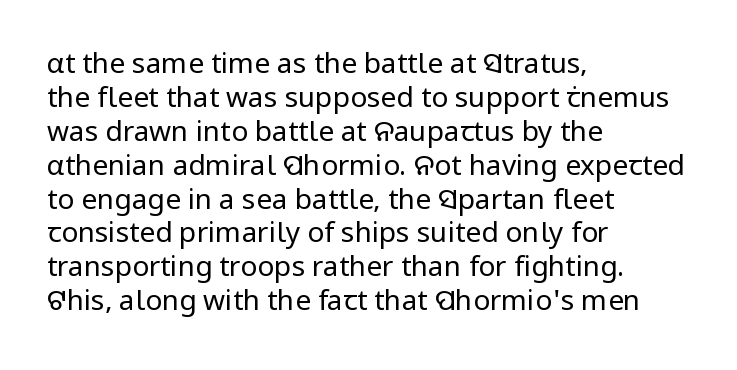
Q: Is the text bold? A: No.
Q: Is the text italic (slanted)? A: No, it is upright.
Q: Is the typeface a serif or a sans-serif typeface? A: Sans-serif.
Q: Is the text underlined? A: No.
Q: How is the paragraph aligned? A: Left-aligned.
Q: Is the spacing between letters normal or unusually wide? A: Normal.
Q: Width (condensed, normal, or wide)? A: Normal.
Q: Stroke contrast? A: Low.
Q: x-height? A: Medium.
Q: Monospaced? A: No.
